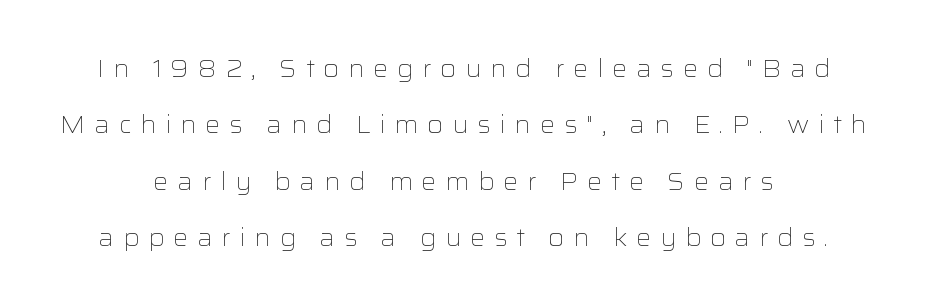
Q: Is the text bold? A: No.
Q: Is the text italic (slanted)? A: No, it is upright.
Q: Is the text underlined? A: No.
Q: How is the paragraph aligned? A: Centered.
Q: Is the spacing between letters normal or unusually wide? A: Unusually wide.
Q: Is the spacing between lines tight, normal or loose? A: Loose.
